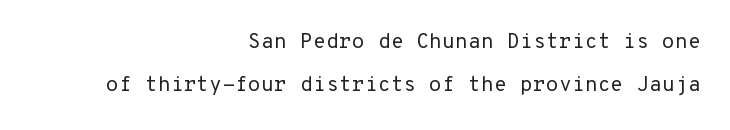
{"italic": "no", "bold": "no", "underline": "no", "align": "right", "line_spacing": "loose", "line_spacing_ratio": 2.05, "letter_spacing": "normal", "letter_spacing_em": 0.0, "glyph_px": 21}
